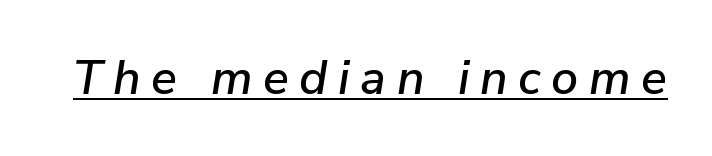
Q: Is the text italic (slanted)? A: Yes, it leans right by about 9 degrees.
Q: Is the text underlined? A: Yes.
Q: Is the spacing between letters normal or unusually wide? A: Unusually wide.
Q: Width (condensed, normal, or wide)? A: Normal.
Q: Stroke contrast? A: Low.
Q: x-height? A: Medium.
Q: Monospaced? A: No.
